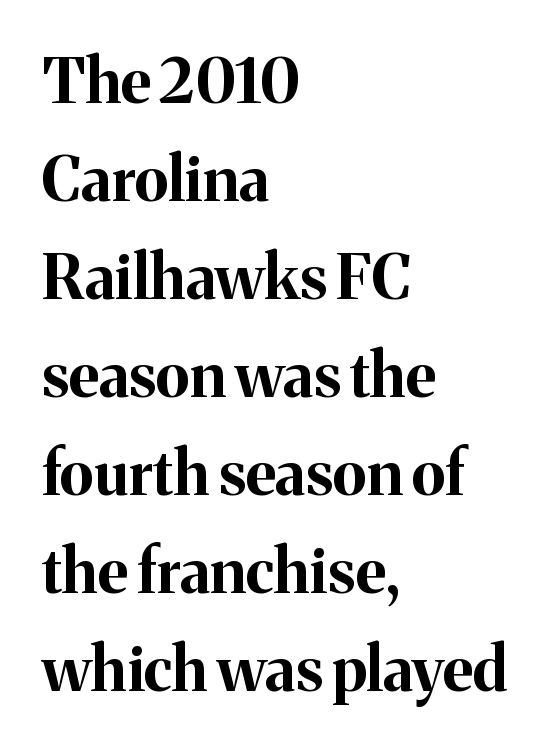
{"serif": "yes", "italic": "no", "bold": "yes", "weight": "bold", "width": "normal", "stroke_contrast": "medium", "x_height": "medium", "monospaced": "no", "underline": "no", "align": "left", "line_spacing": "normal", "line_spacing_ratio": 1.58, "letter_spacing": "normal", "letter_spacing_em": 0.0, "glyph_px": 62}
